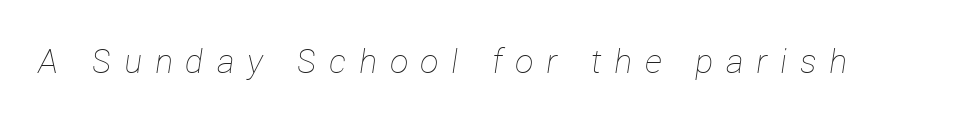
Q: Is the text bold? A: No.
Q: Is the text italic (slanted)? A: Yes, it leans right by about 12 degrees.
Q: Is the text underlined? A: No.
Q: Is the spacing between letters normal or unusually wide? A: Unusually wide.
Q: Width (condensed, normal, or wide)? A: Normal.
Q: Stroke contrast? A: Low.
Q: x-height? A: Medium.
Q: Monospaced? A: No.
